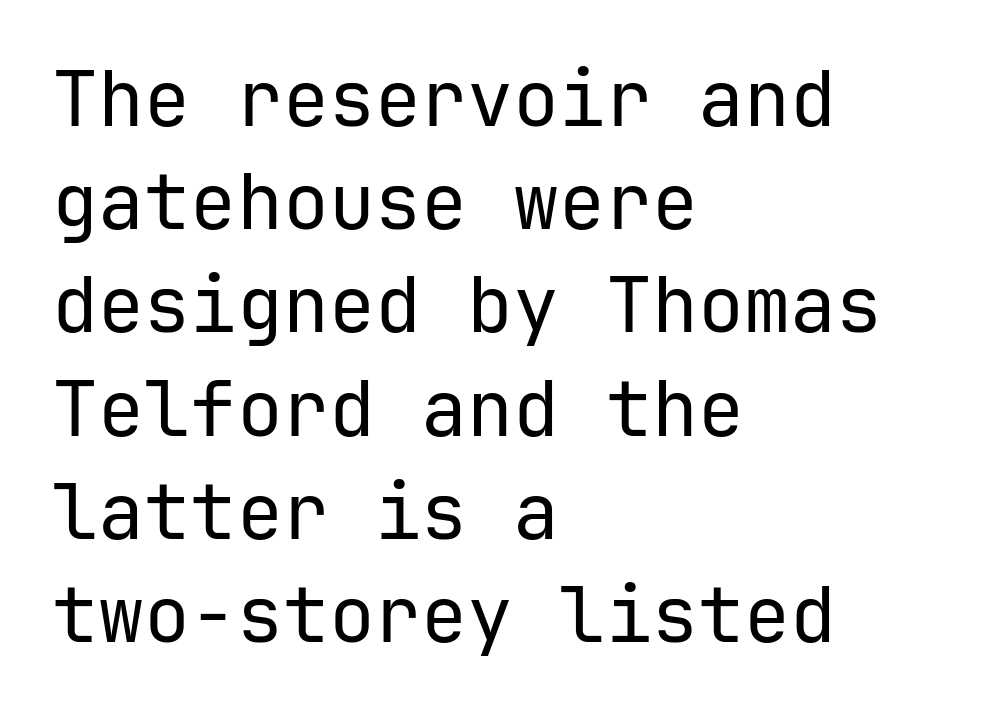
Q: Is the text bold? A: No.
Q: Is the text italic (slanted)? A: No, it is upright.
Q: Is the typeface a serif or a sans-serif typeface? A: Sans-serif.
Q: Is the text underlined? A: No.
Q: How is the paragraph aligned? A: Left-aligned.
Q: Is the spacing between letters normal or unusually wide? A: Normal.
Q: Is the spacing between lines tight, normal or loose? A: Normal.
Q: Width (condensed, normal, or wide)? A: Normal.
Q: Stroke contrast? A: Low.
Q: x-height? A: Medium.
